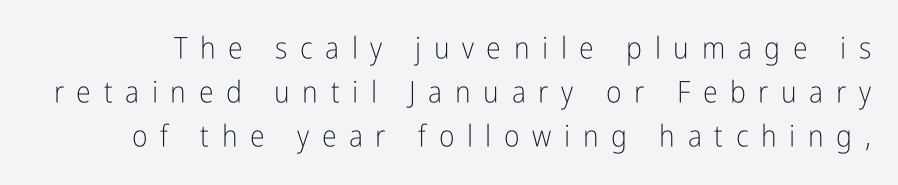
The image shows 30 px light, condensed sans-serif type, upright; set normal line spacing (1.47x), unusually wide letter spacing (+0.42 em), not underlined; low stroke contrast and a medium x-height.
